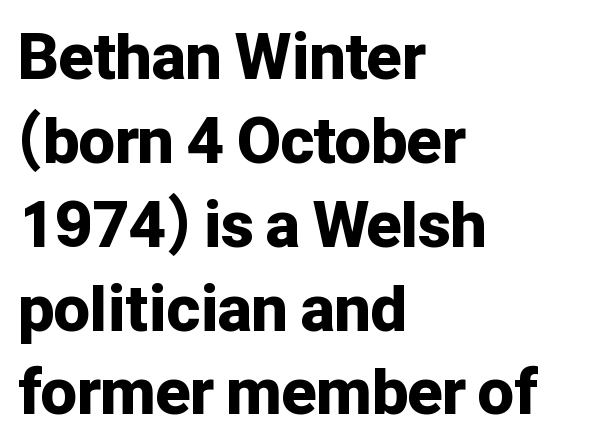
The image shows 64 px bold sans-serif type, upright; set left-aligned, normal line spacing (1.31x), normal letter spacing, not underlined; low stroke contrast and a medium x-height.
